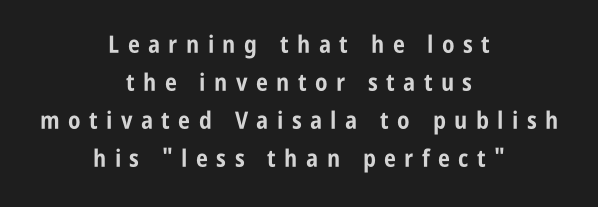
Q: Is the text bold? A: Yes.
Q: Is the text italic (slanted)? A: No, it is upright.
Q: Is the text underlined? A: No.
Q: How is the paragraph aligned? A: Centered.
Q: Is the spacing between letters normal or unusually wide? A: Unusually wide.
Q: Is the spacing between lines tight, normal or loose? A: Normal.
